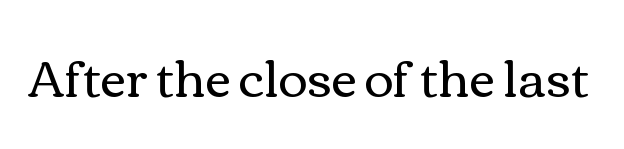
The image shows 50 px regular-weight, wide type, upright; set normal letter spacing, not underlined; medium stroke contrast and a medium x-height.
